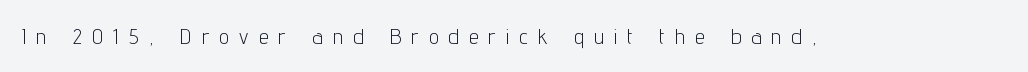
{"italic": "no", "bold": "no", "underline": "no", "letter_spacing": "wide", "letter_spacing_em": 0.47, "glyph_px": 22}
